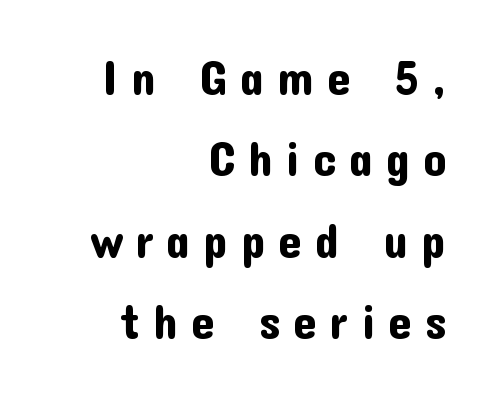
The image shows 47 px sans-serif type, upright; set right-aligned, line spacing 1.73x, unusually wide letter spacing (+0.27 em), not underlined; low stroke contrast and a medium x-height.
